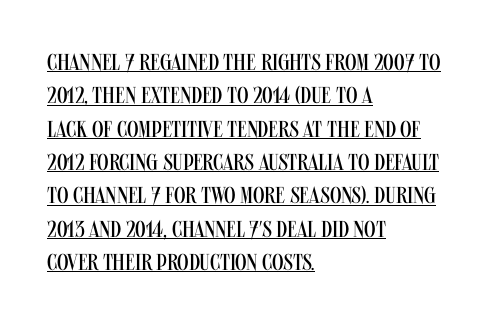
The vertical gap from one line to the next is medium. The characters are drawn with everyday or finer stroke widths. The specimen includes a rule beneath the text block's lines. The gaps between neighbouring characters are ordinary and unremarkable. These lines stack with their left ends in a neat column. This is roman type, the default non-slanted kind.
